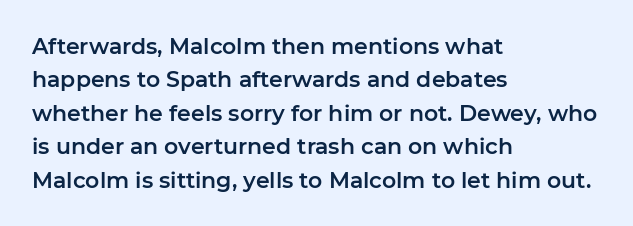
Q: Is the text italic (slanted)? A: No, it is upright.
Q: Is the text underlined? A: No.
Q: How is the paragraph aligned? A: Left-aligned.
Q: Is the spacing between letters normal or unusually wide? A: Normal.
Q: Is the spacing between lines tight, normal or loose? A: Normal.
